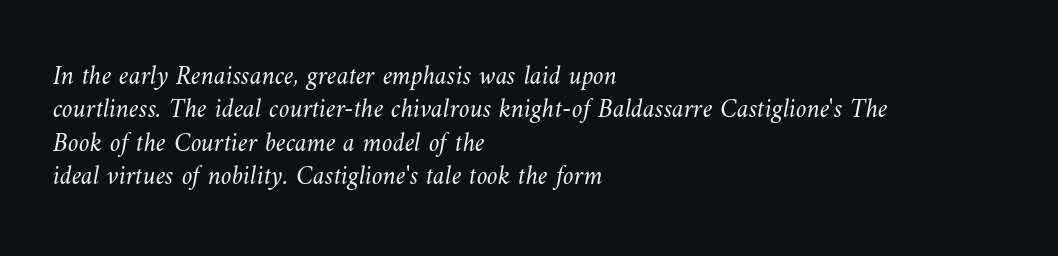
Leftover space on each line is placed entirely after the last word. Descender tails drop into unmarked territory. Standard letterfit; no display-style spreading of the glyphs. The font sits on the lighter half of the weight spectrum, regular included.
